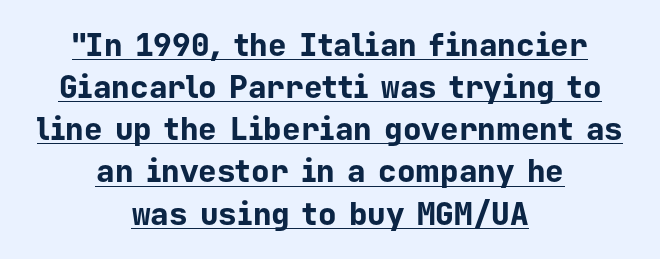
Q: Is the text bold? A: Yes.
Q: Is the text italic (slanted)? A: No, it is upright.
Q: Is the typeface a serif or a sans-serif typeface? A: Sans-serif.
Q: Is the text underlined? A: Yes.
Q: How is the paragraph aligned? A: Centered.
Q: Is the spacing between letters normal or unusually wide? A: Normal.
Q: Is the spacing between lines tight, normal or loose? A: Normal.
Q: Width (condensed, normal, or wide)? A: Normal.
Q: Stroke contrast? A: Low.
Q: x-height? A: Medium.
Q: Monospaced? A: Yes.
